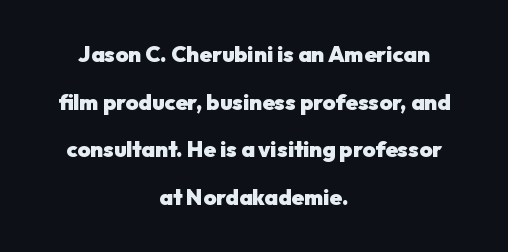
Beneath every word, the page is bare. Bold? Absolutely — the strokes are thick and heavy. Line starts and ends both wander, symmetrically. Baseline-to-baseline distance is far greater than the letter height. Nobody touched the tracking dial on this one.
